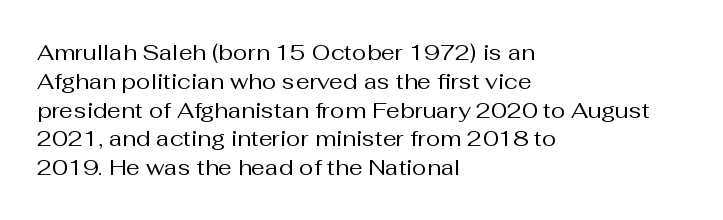
{"italic": "no", "bold": "no", "underline": "no", "align": "left", "line_spacing": "normal", "line_spacing_ratio": 1.31, "letter_spacing": "normal", "letter_spacing_em": 0.0, "glyph_px": 22}
